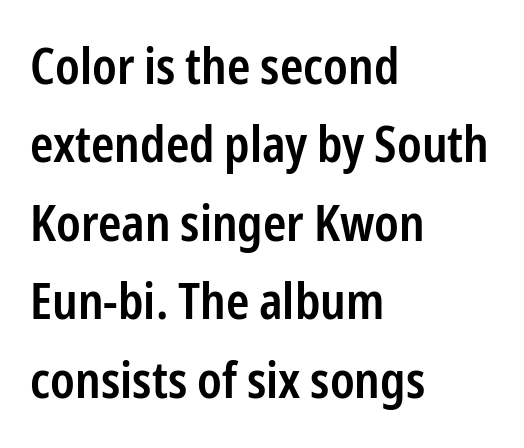
{"serif": "no", "italic": "no", "bold": "semi", "weight": "semibold", "width": "condensed", "stroke_contrast": "low", "x_height": "medium", "monospaced": "no", "underline": "no", "align": "left", "line_spacing": "normal", "line_spacing_ratio": 1.57, "letter_spacing": "normal", "letter_spacing_em": 0.0, "glyph_px": 50}
